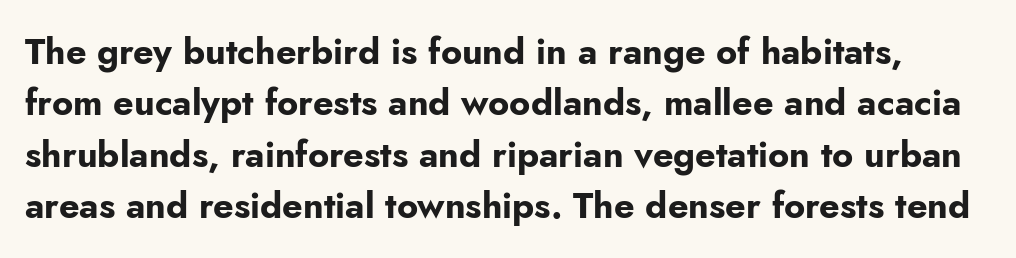
The image shows 36 px bold sans-serif type, upright; set normal line spacing (1.43x), normal letter spacing, not underlined; low stroke contrast and a small x-height.
